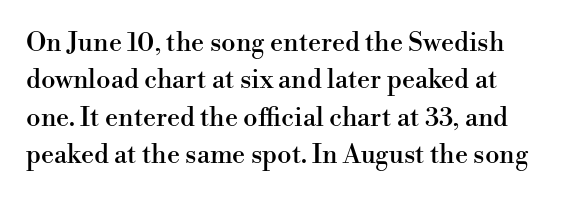
{"italic": "no", "underline": "no", "line_spacing": "normal", "line_spacing_ratio": 1.44, "letter_spacing": "normal", "letter_spacing_em": 0.0, "glyph_px": 26}
